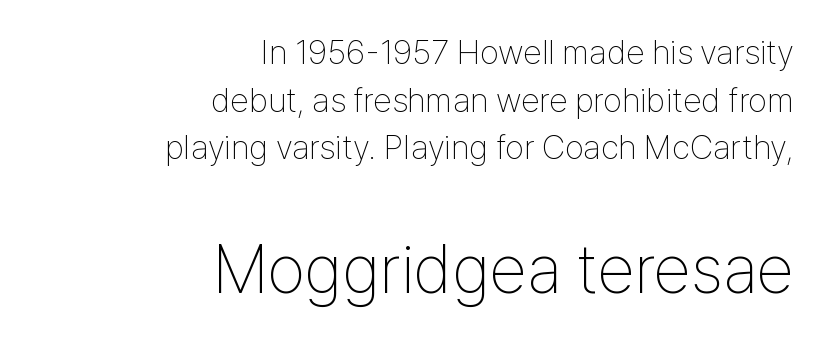
Look at the tracking — it's just the regular setting, nothing added. Decoration check: the copy has no underline. Every stem runs plumb, perpendicular to the baseline. You could not count columns in this text — the font is proportionally spaced.
